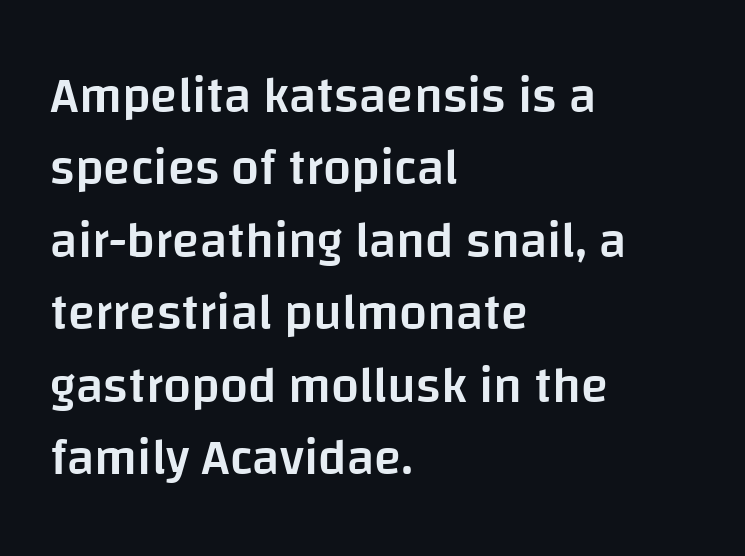
The image shows 50 px semibold sans-serif type, upright; set left-aligned, normal line spacing (1.45x), normal letter spacing, not underlined; low stroke contrast and a large x-height.
